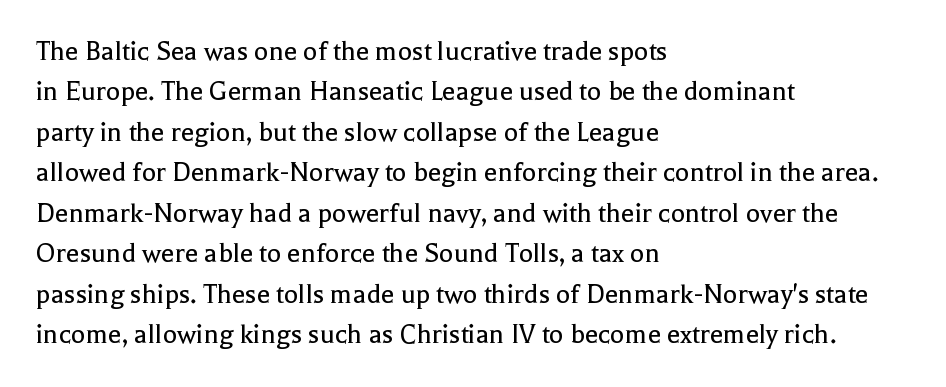
{"serif": "yes", "italic": "no", "bold": "no", "weight": "regular", "width": "normal", "x_height": "medium", "monospaced": "no", "underline": "no", "align": "left", "line_spacing": "normal", "line_spacing_ratio": 1.35, "letter_spacing": "normal", "letter_spacing_em": 0.0, "glyph_px": 30}
